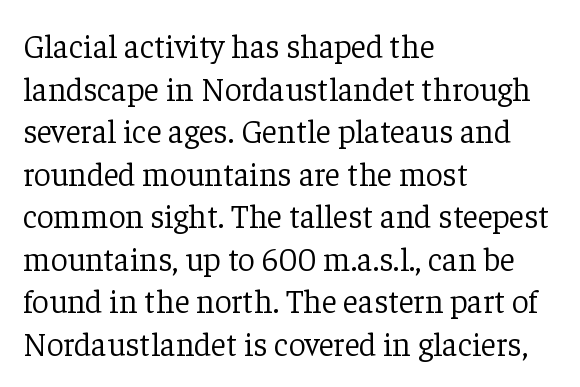
The image shows 33 px light serif type, upright; set left-aligned, normal line spacing (1.29x), normal letter spacing, not underlined; low stroke contrast and a medium x-height.
